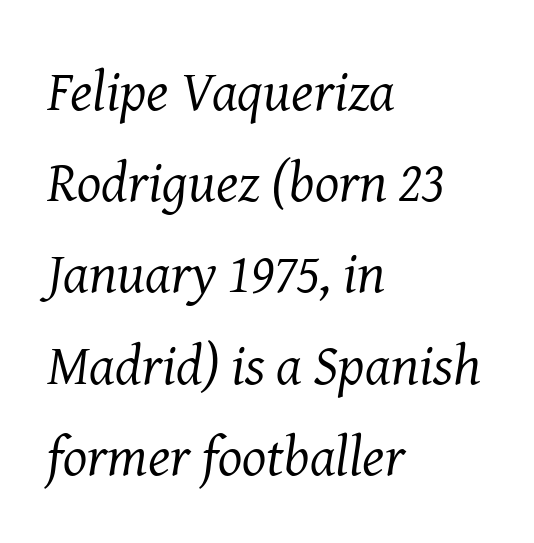
{"serif": "yes", "italic": "yes", "lean": "right", "slant_degrees": 8, "bold": "no", "weight": "regular", "width": "normal", "stroke_contrast": "medium", "x_height": "medium", "monospaced": "no", "underline": "no", "align": "left", "line_spacing": "normal", "line_spacing_ratio": 1.6, "letter_spacing": "normal", "letter_spacing_em": 0.0, "glyph_px": 57}
